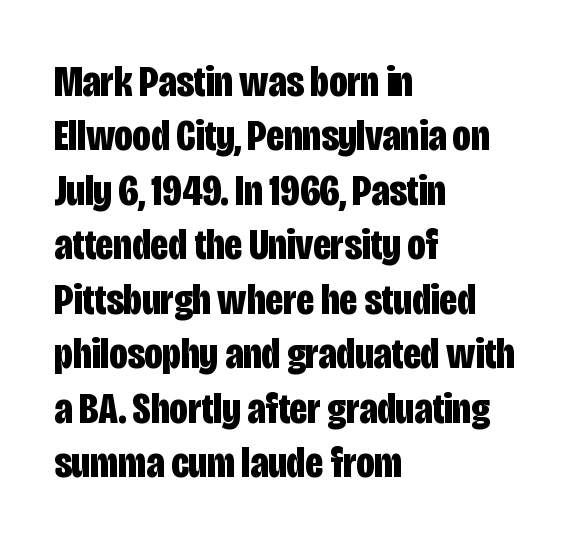
Q: Is the text bold? A: Yes.
Q: Is the text italic (slanted)? A: No, it is upright.
Q: Is the typeface a serif or a sans-serif typeface? A: Sans-serif.
Q: Is the text underlined? A: No.
Q: How is the paragraph aligned? A: Left-aligned.
Q: Is the spacing between letters normal or unusually wide? A: Normal.
Q: Width (condensed, normal, or wide)? A: Condensed.
Q: Stroke contrast? A: Low.
Q: x-height? A: Large.
Q: Monospaced? A: No.
